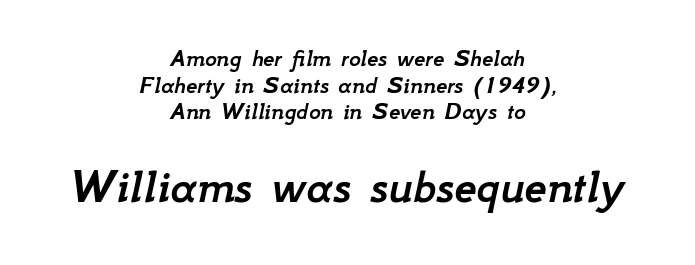
Tracking value appears to be zero — textbook default spacing. Reading down the column, the eye jumps only a short way to each next line. Note the varied advance widths — an 'i' is clearly narrower than an 'm'. The designer gave the closing block more size than the opening block.
